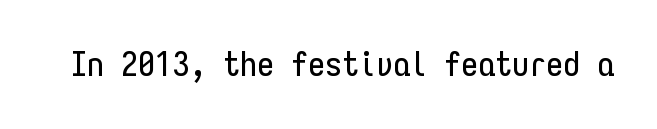
The image shows 34 px condensed sans-serif type, upright, monospaced; set normal letter spacing, not underlined; low stroke contrast and a medium x-height.
